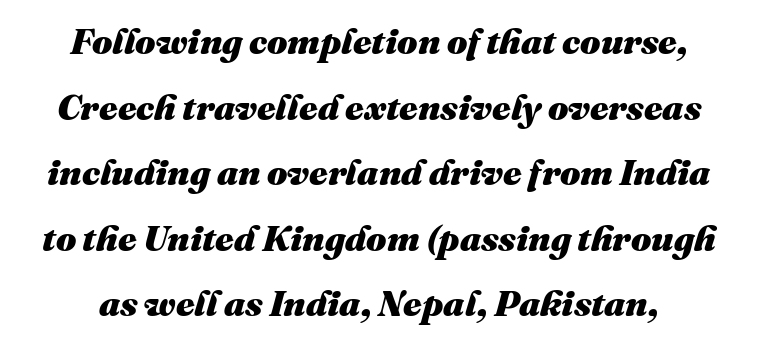
Italic? Definitely — the glyphs are oblique. I'd describe the lettering as bold — thick and assertive. Beneath every word, the page is bare. Students, note that the glyphs here touch the page at normal intervals. Do the characters align in a grid? No, the font is proportional.
